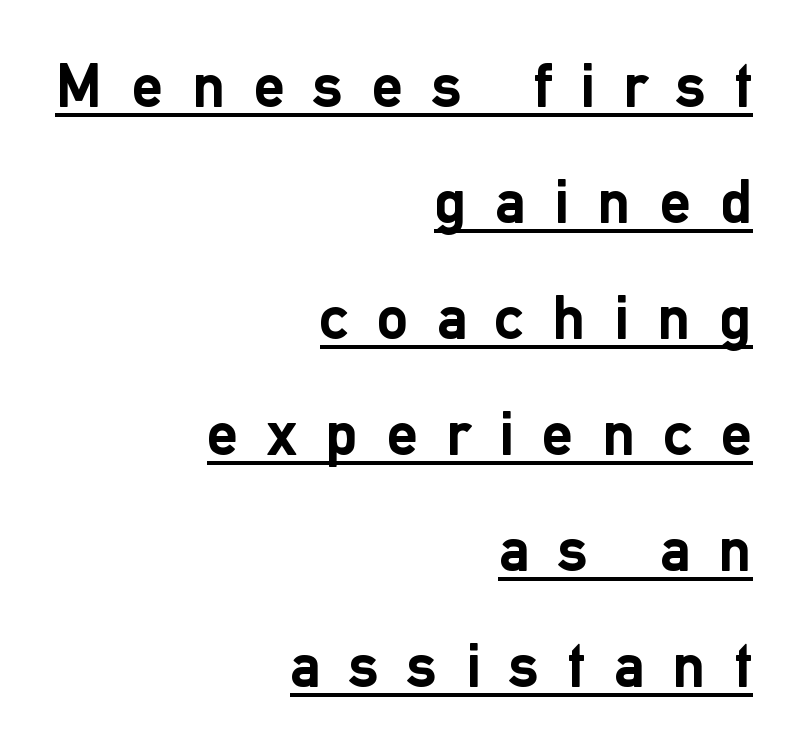
The image shows 63 px semibold sans-serif type, upright; set right-aligned, line spacing 1.84x, unusually wide letter spacing (+0.45 em), underlined; low stroke contrast and a medium x-height.
